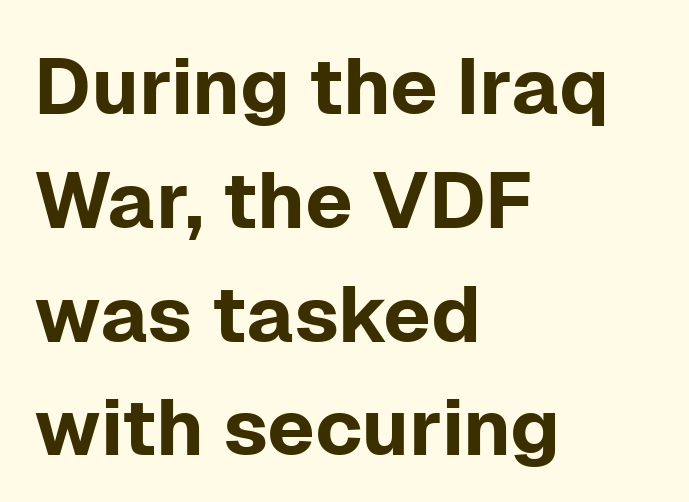
Italic: no, the glyphs are upright roman. Spacing verdict: proportional, widths tailored to each character. Check under the words: just untouched page. Summary of vertical rhythm: regular, with standard interline spacing.
